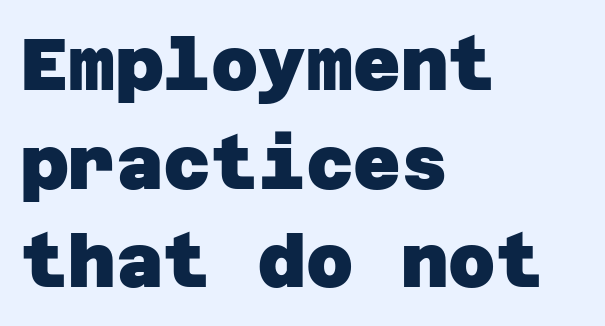
{"serif": "no", "bold": "yes", "weight": "heavy", "width": "normal", "stroke_contrast": "low", "x_height": "large", "underline": "no", "align": "left", "line_spacing": "normal", "line_spacing_ratio": 1.35, "letter_spacing": "normal", "letter_spacing_em": 0.0, "glyph_px": 73}
